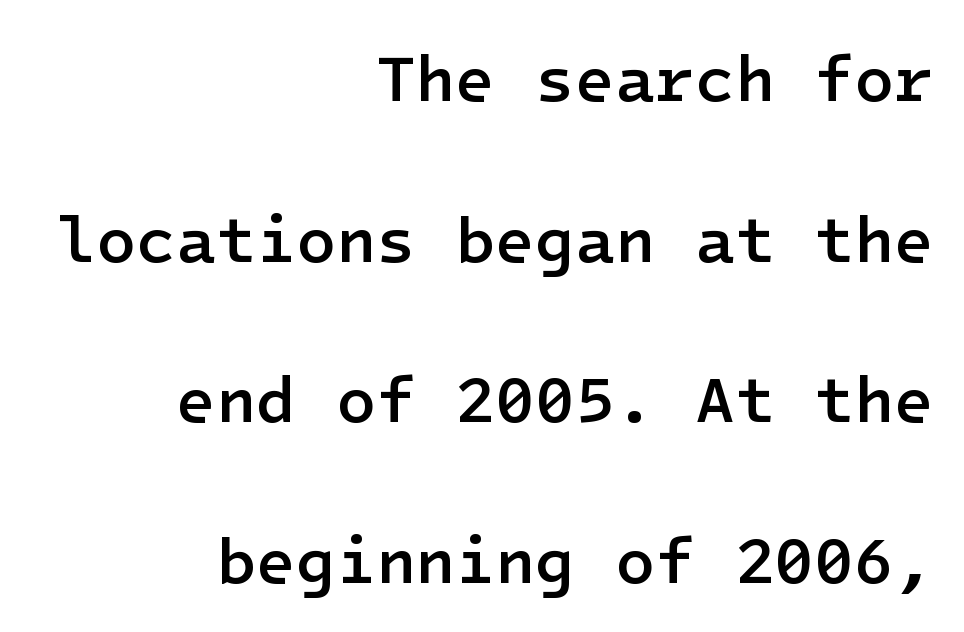
The image shows 65 px semibold sans-serif type, upright; set right-aligned, loose line spacing (2.47x), normal letter spacing, not underlined; low stroke contrast and a medium x-height.
